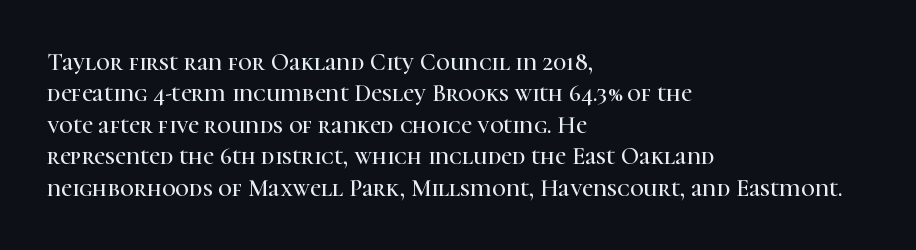
{"italic": "no", "underline": "no", "align": "left", "line_spacing": "normal", "line_spacing_ratio": 1.31, "letter_spacing": "normal", "letter_spacing_em": 0.0, "glyph_px": 24}
